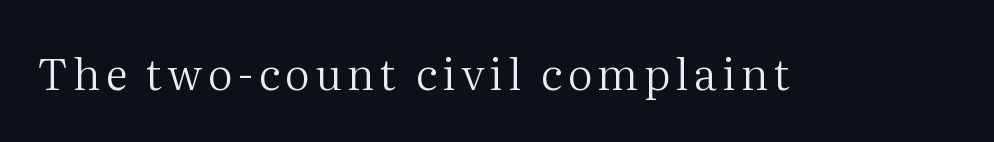
The image shows 44 px regular-weight serif type, upright; set not underlined; medium stroke contrast and a medium x-height.
